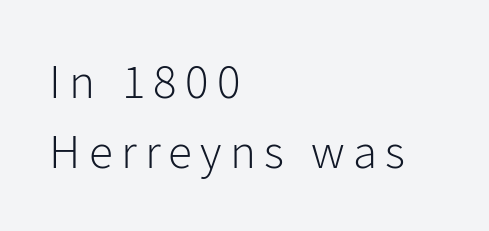
{"serif": "no", "italic": "no", "bold": "no", "weight": "light", "width": "normal", "stroke_contrast": "low", "x_height": "medium", "monospaced": "no", "underline": "no", "align": "left", "line_spacing": "normal", "line_spacing_ratio": 1.42, "glyph_px": 49}
